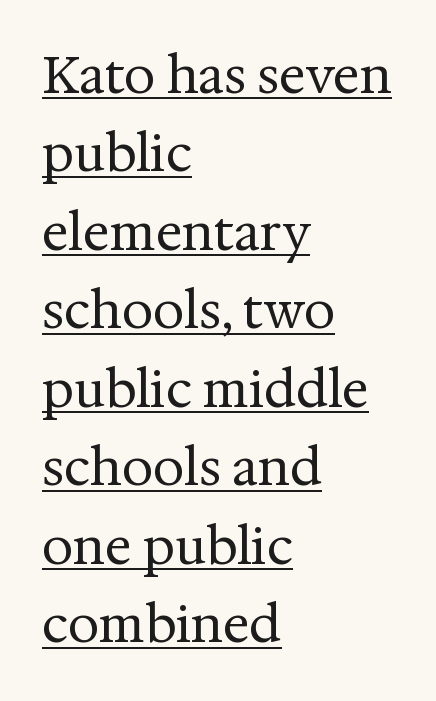
{"serif": "yes", "italic": "no", "bold": "no", "weight": "regular", "width": "normal", "stroke_contrast": "medium", "x_height": "medium", "monospaced": "no", "underline": "yes", "align": "left", "line_spacing": "normal", "line_spacing_ratio": 1.57, "letter_spacing": "normal", "letter_spacing_em": 0.0, "glyph_px": 50}
